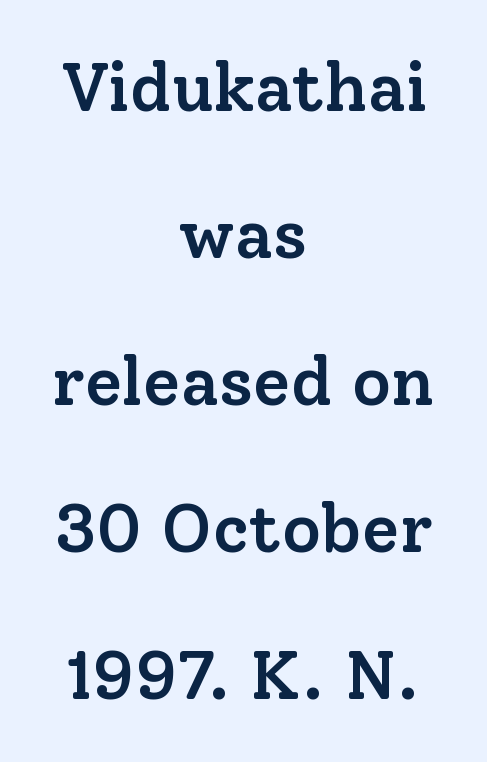
The image shows 68 px semibold serif type, upright; set centered, loose line spacing (2.16x), normal letter spacing, not underlined; low stroke contrast and a medium x-height.
